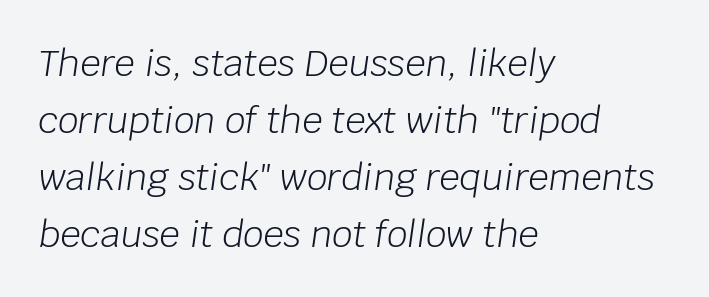
{"italic": "yes", "lean": "right", "slant_degrees": 8, "bold": "no", "weight": "light", "width": "normal", "stroke_contrast": "low", "x_height": "large", "monospaced": "no", "underline": "no", "align": "left", "line_spacing": "normal", "line_spacing_ratio": 1.58, "letter_spacing": "normal", "letter_spacing_em": 0.0, "glyph_px": 36}
